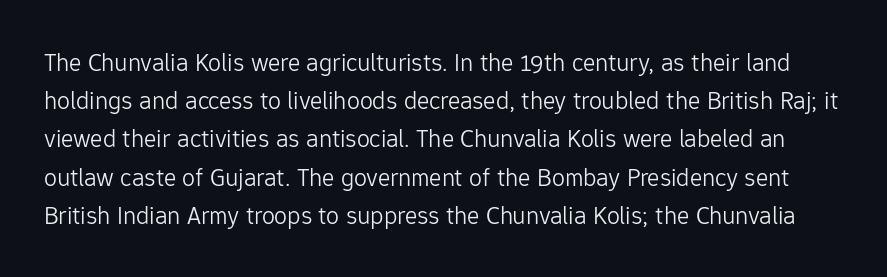
Q: Is the text bold? A: No.
Q: Is the text italic (slanted)? A: No, it is upright.
Q: Is the text underlined? A: No.
Q: Is the spacing between letters normal or unusually wide? A: Normal.
Q: Is the spacing between lines tight, normal or loose? A: Normal.
